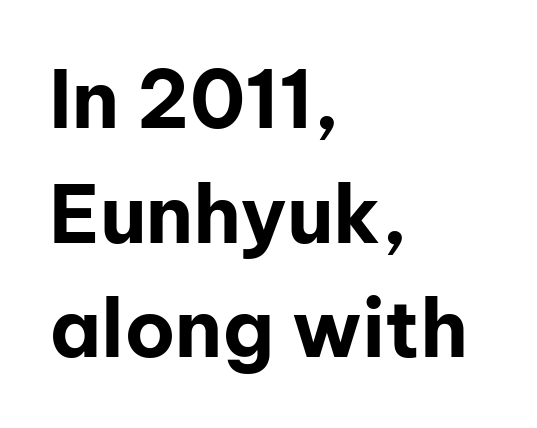
The image shows 79 px bold sans-serif type, upright; set left-aligned, normal line spacing (1.45x), normal letter spacing, not underlined; low stroke contrast and a medium x-height.
